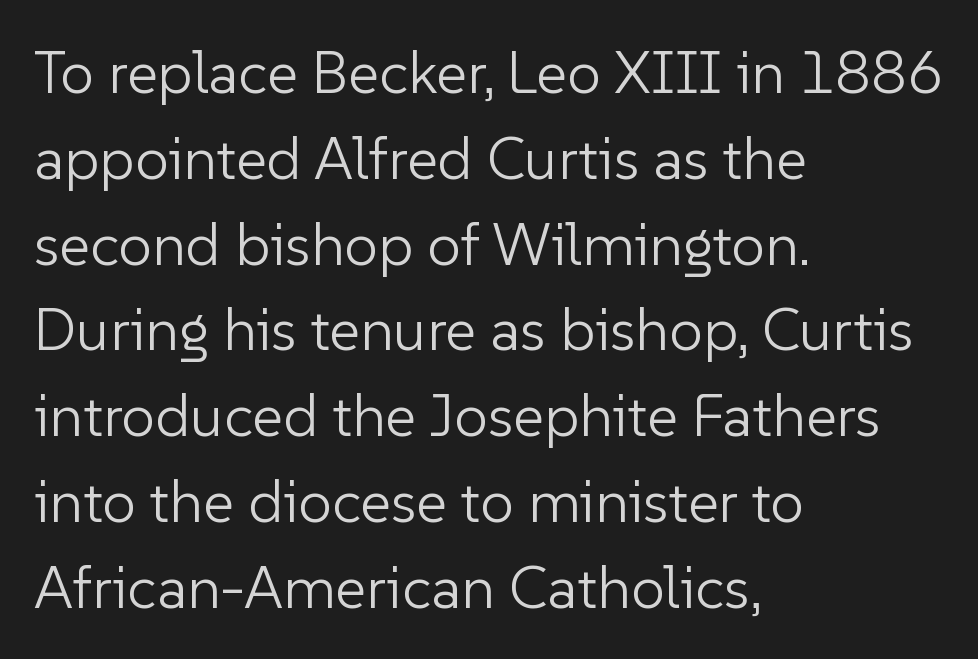
{"serif": "no", "italic": "no", "bold": "no", "weight": "light", "width": "normal", "stroke_contrast": "low", "x_height": "medium", "monospaced": "no", "underline": "no", "align": "left", "line_spacing": "normal", "line_spacing_ratio": 1.43, "letter_spacing": "normal", "letter_spacing_em": 0.0, "glyph_px": 60}
